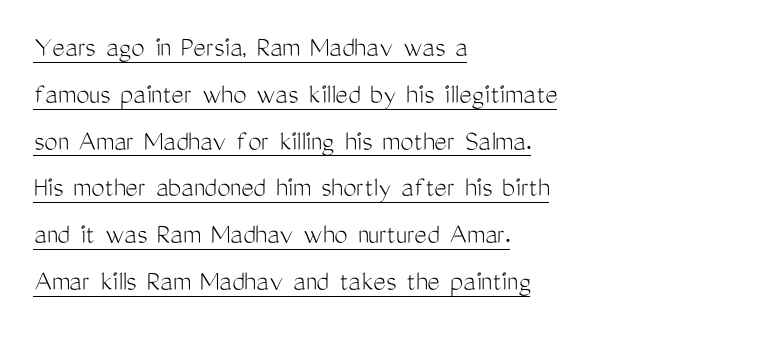
The image shows 30 px light, condensed sans-serif type, upright; set left-aligned, normal line spacing (1.56x), normal letter spacing, underlined; medium stroke contrast and a medium x-height.
